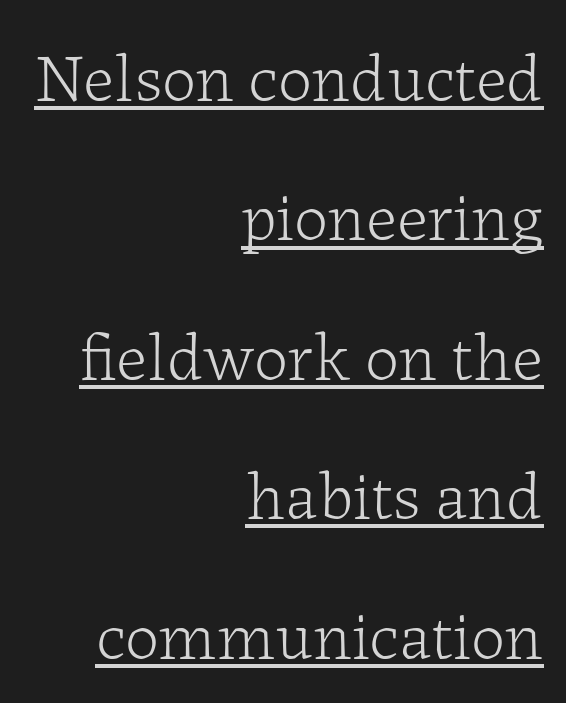
Q: Is the text bold? A: No.
Q: Is the text italic (slanted)? A: No, it is upright.
Q: Is the typeface a serif or a sans-serif typeface? A: Serif.
Q: Is the text underlined? A: Yes.
Q: How is the paragraph aligned? A: Right-aligned.
Q: Is the spacing between letters normal or unusually wide? A: Normal.
Q: Is the spacing between lines tight, normal or loose? A: Loose.
Q: Width (condensed, normal, or wide)? A: Normal.
Q: Stroke contrast? A: Low.
Q: x-height? A: Medium.
Q: Monospaced? A: No.
